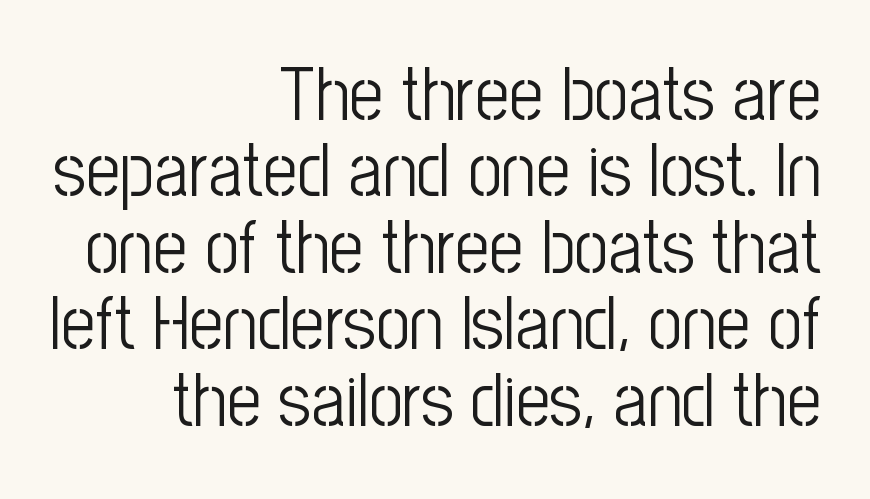
The image shows 75 px light, condensed sans-serif type, upright; set right-aligned, tight line spacing (1.02x), normal letter spacing, not underlined; low stroke contrast and a medium x-height.
